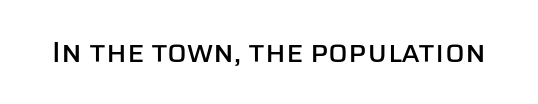
Q: Is the text italic (slanted)? A: No, it is upright.
Q: Is the typeface a serif or a sans-serif typeface? A: Sans-serif.
Q: Is the text underlined? A: No.
Q: Is the spacing between letters normal or unusually wide? A: Normal.
Q: Width (condensed, normal, or wide)? A: Normal.
Q: Stroke contrast? A: Low.
Q: x-height? A: Large.
Q: Monospaced? A: No.
